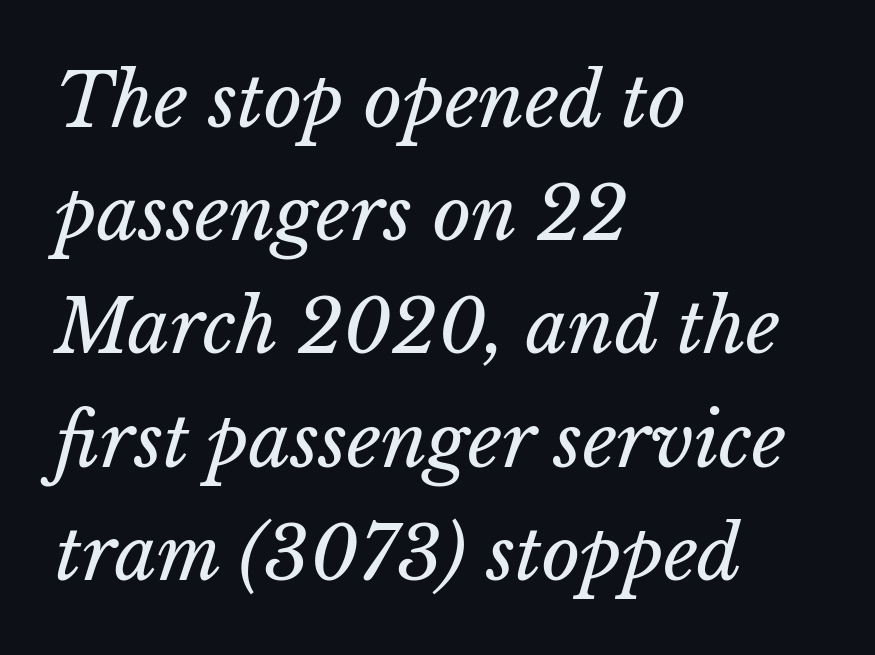
{"bold": "no", "weight": "regular", "width": "normal", "stroke_contrast": "low", "x_height": "medium", "monospaced": "no", "underline": "no", "align": "left", "line_spacing": "normal", "line_spacing_ratio": 1.53, "letter_spacing": "normal", "letter_spacing_em": 0.0, "glyph_px": 74}
